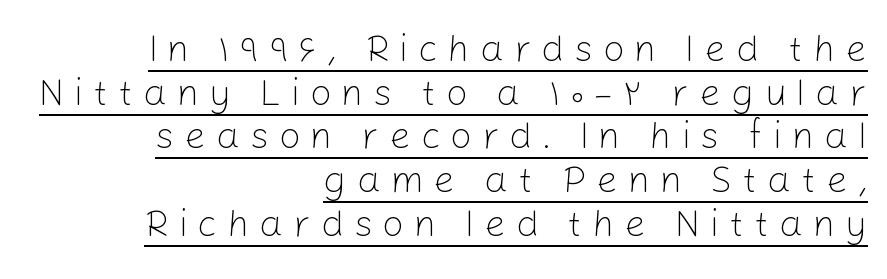
Q: Is the text bold? A: No.
Q: Is the text italic (slanted)? A: No, it is upright.
Q: Is the typeface a serif or a sans-serif typeface? A: Sans-serif.
Q: Is the text underlined? A: Yes.
Q: How is the paragraph aligned? A: Right-aligned.
Q: Is the spacing between letters normal or unusually wide? A: Unusually wide.
Q: Is the spacing between lines tight, normal or loose? A: Tight.
Q: Width (condensed, normal, or wide)? A: Normal.
Q: Stroke contrast? A: Low.
Q: x-height? A: Medium.
Q: Monospaced? A: No.
